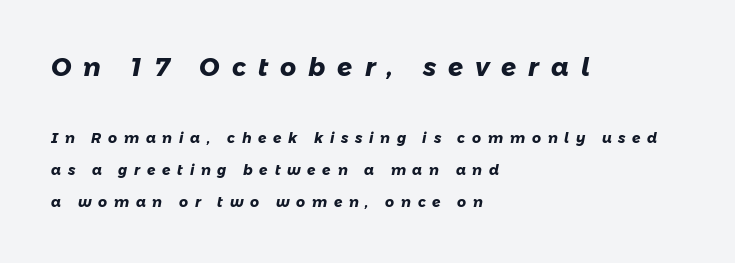
Type size steps down from the first block to the second. A typesetter would call this leading open, well beyond the default. Strokes here are thick enough to call this a true bold. Honestly, there is no underline to notice here at all. Letter spacing: wide. Line beginnings align vertically; line endings do not.
